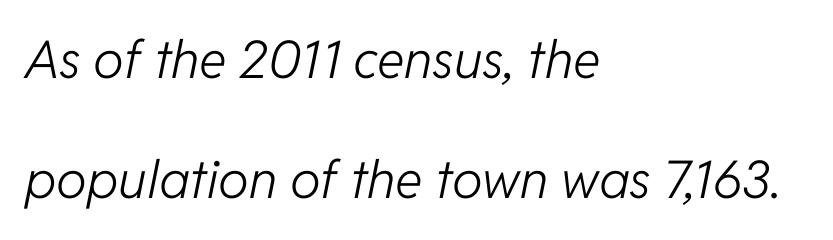
The area under the type is left untouched. The letters are slanted; this is an italic face. Looks like regular typesetting: each glyph gets only the width it needs. The passage shown has conventional tracking throughout.
